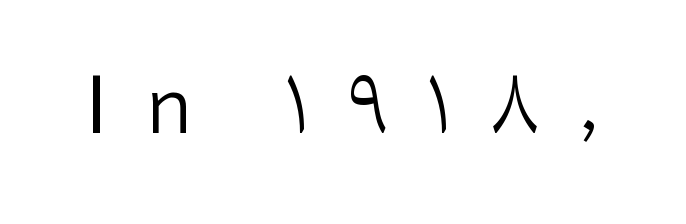
{"serif": "no", "italic": "no", "bold": "no", "weight": "regular", "width": "normal", "stroke_contrast": "low", "x_height": "medium", "monospaced": "no", "underline": "no", "letter_spacing": "wide", "letter_spacing_em": 0.49, "glyph_px": 78}
